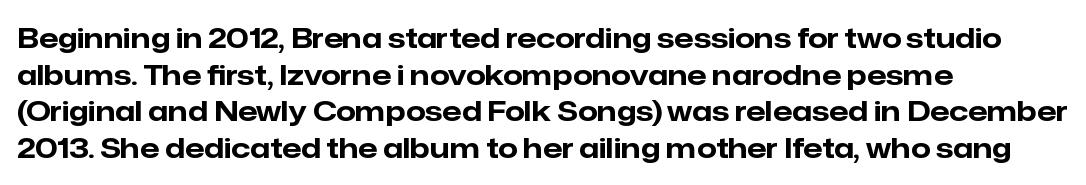
Q: Is the text bold? A: Yes.
Q: Is the text italic (slanted)? A: No, it is upright.
Q: Is the typeface a serif or a sans-serif typeface? A: Sans-serif.
Q: Is the text underlined? A: No.
Q: How is the paragraph aligned? A: Left-aligned.
Q: Is the spacing between letters normal or unusually wide? A: Normal.
Q: Is the spacing between lines tight, normal or loose? A: Normal.
Q: Width (condensed, normal, or wide)? A: Normal.
Q: Stroke contrast? A: Low.
Q: x-height? A: Medium.
Q: Monospaced? A: No.
